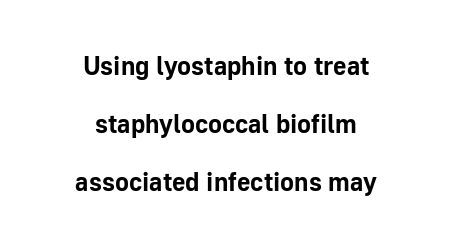
Q: Is the text bold? A: Yes.
Q: Is the text italic (slanted)? A: No, it is upright.
Q: Is the text underlined? A: No.
Q: How is the paragraph aligned? A: Centered.
Q: Is the spacing between letters normal or unusually wide? A: Normal.
Q: Is the spacing between lines tight, normal or loose? A: Loose.
